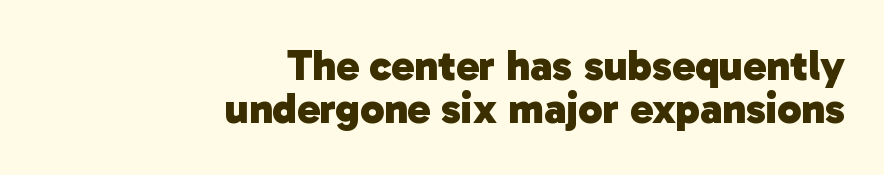
{"serif": "no", "bold": "yes", "weight": "heavy", "width": "normal", "stroke_contrast": "low", "x_height": "medium", "monospaced": "no", "underline": "no", "align": "right", "line_spacing": "tight", "line_spacing_ratio": 1.01, "letter_spacing": "normal", "letter_spacing_em": 0.0, "glyph_px": 43}
